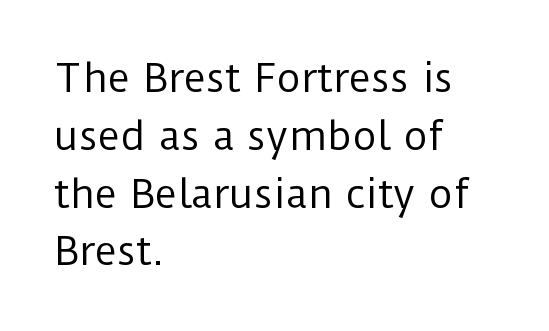
The image shows 38 px regular-weight sans-serif type, upright; set left-aligned, normal line spacing (1.52x), normal letter spacing, not underlined; low stroke contrast and a medium x-height.
